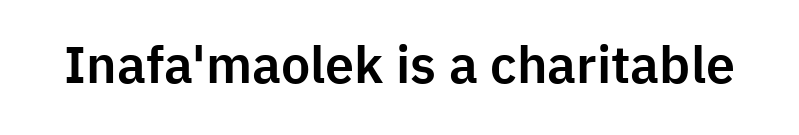
Check the space under the baseline: it is left empty. Vertical strokes here are truly vertical. Letterform terminals end flat and unadorned throughout the passage. The rendering keeps characters at their native spacing. These lines are rendered in a variable-pitch font.
